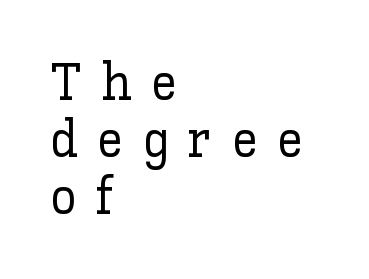
Q: Is the text italic (slanted)? A: No, it is upright.
Q: Is the text underlined? A: No.
Q: How is the paragraph aligned? A: Left-aligned.
Q: Is the spacing between letters normal or unusually wide? A: Unusually wide.
Q: Is the spacing between lines tight, normal or loose? A: Tight.
Q: Width (condensed, normal, or wide)? A: Normal.
Q: Stroke contrast? A: Low.
Q: x-height? A: Medium.
Q: Monospaced? A: No.
